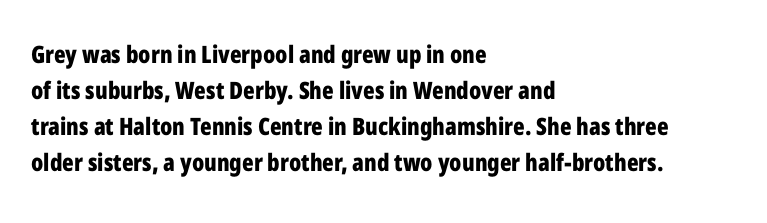
These lines are set flush left with a ragged right edge. Upright lettering throughout. Compared with typical body copy, the letter spacing here is the same. The line-height multiplier appears to be the usual default.
